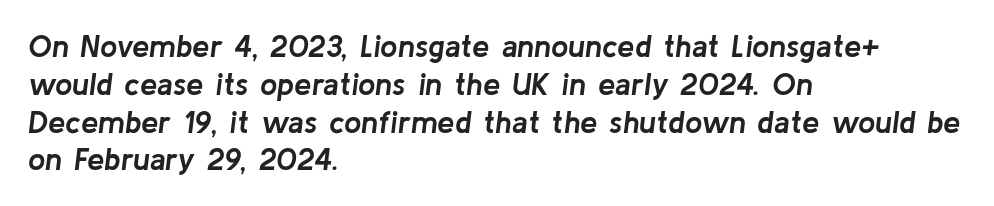
This rendering features lettering with no underline. Typesetter's note: full bold, strokes at maximum text heaviness. The line texture is even and compact thanks to regular tracking. This sample has the flowing, uneven cadence of proportional lettering.
